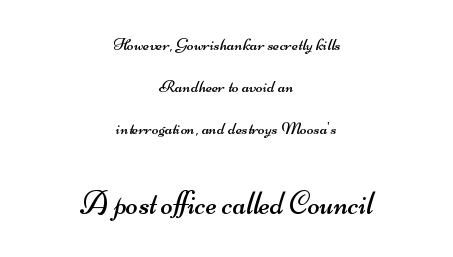
{"serif": "no", "bold": "no", "weight": "regular", "width": "wide", "stroke_contrast": "medium", "x_height": "small", "monospaced": "no", "underline": "no", "align": "center", "line_spacing": "loose", "line_spacing_ratio": 2.32, "letter_spacing": "normal", "letter_spacing_em": 0.0, "larger_block": "second", "size_ratio": 1.78, "glyph_px": 32}
